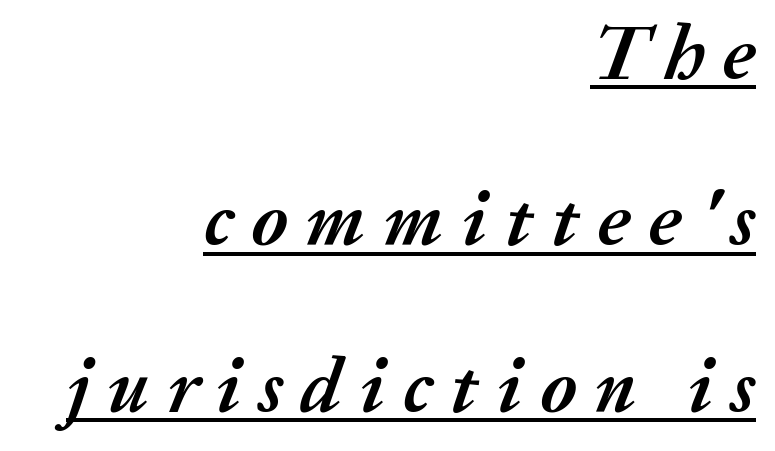
Here the designer chose a conventional face with non-uniform glyph widths. Strokes here are thick enough to call this a true bold. Observe the wide spacing: letters keep a clear distance from each other. Vertically, the passage feels expansive, rows floating well apart. Alignment: flush right.
